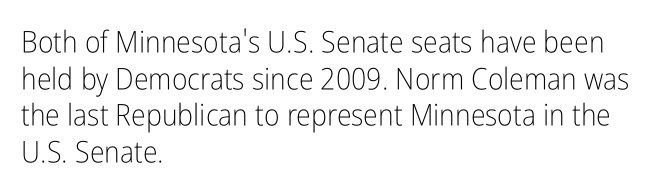
{"serif": "no", "italic": "no", "bold": "no", "weight": "light", "width": "condensed", "stroke_contrast": "low", "x_height": "medium", "monospaced": "no", "underline": "no", "align": "left", "line_spacing_ratio": 1.22, "letter_spacing": "normal", "letter_spacing_em": 0.0, "glyph_px": 30}
